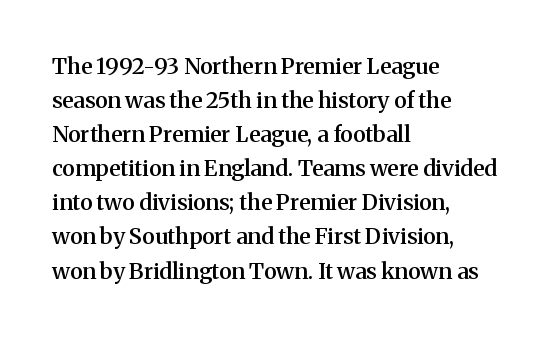
Q: Is the text bold? A: Semi-bold.
Q: Is the text italic (slanted)? A: No, it is upright.
Q: Is the text underlined? A: No.
Q: How is the paragraph aligned? A: Left-aligned.
Q: Is the spacing between letters normal or unusually wide? A: Normal.
Q: Is the spacing between lines tight, normal or loose? A: Normal.
